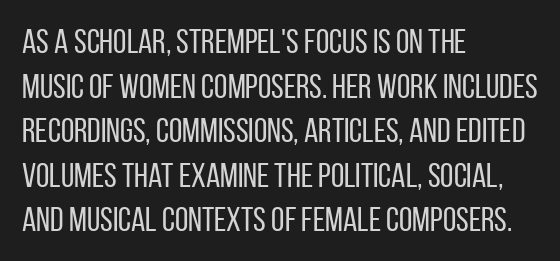
Regarding leading, the lines here are spaced in the standard way. This rendering features lettering with no underline. Heft: none added — not bold. Casual observation: everything's shoved over to the left. Does the type have serifs? No, each stem ends abruptly. Does the lettering tilt? It doesn't — this is upright.
